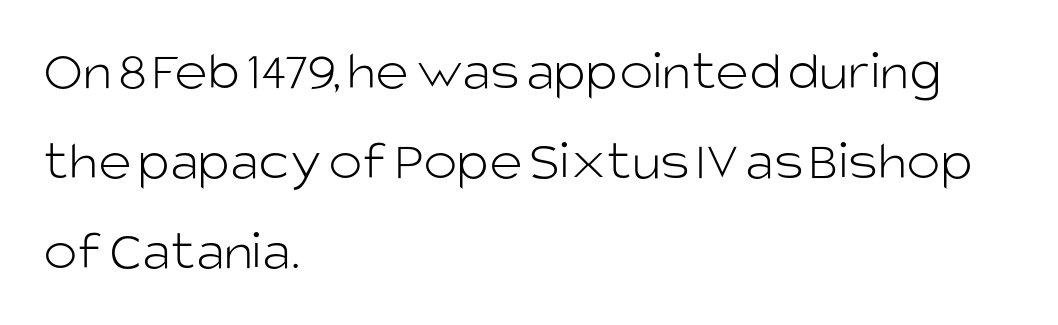
No feet cap the strokes, marking this as sans-serif type. Type without underlining. The passage shown is typed in a proportional face where columns would drift. This sample uses plain, unmodified letter spacing. The compositor pushed each line to the left boundary.
